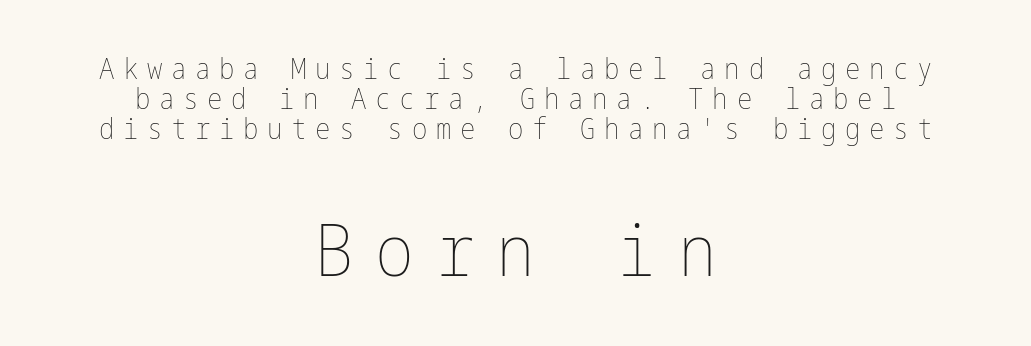
The image shows 73 px thin, condensed type, upright; set centered, tight line spacing (1.04x), unusually wide letter spacing (+0.3 em), not underlined; the second (bottom) block is 2.52x larger; low stroke contrast and a medium x-height.
